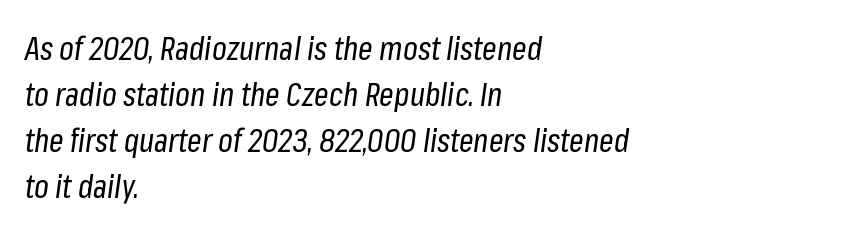
Q: Is the text bold? A: No.
Q: Is the text italic (slanted)? A: Yes, it leans right by about 8 degrees.
Q: Is the text underlined? A: No.
Q: How is the paragraph aligned? A: Left-aligned.
Q: Is the spacing between letters normal or unusually wide? A: Normal.
Q: Is the spacing between lines tight, normal or loose? A: Normal.
Q: Width (condensed, normal, or wide)? A: Condensed.
Q: Stroke contrast? A: Low.
Q: x-height? A: Medium.
Q: Monospaced? A: No.
